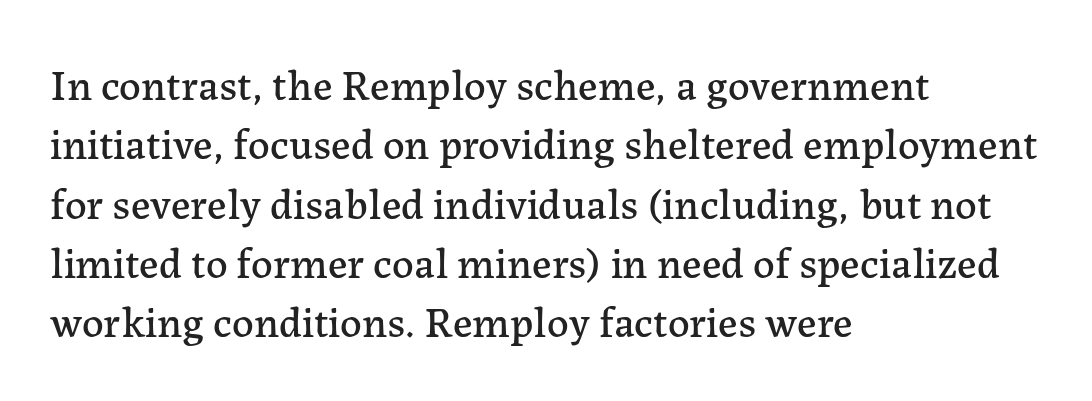
The vertical gap from one line to the next is medium. The strip under each line holds only bare page. The face used here is rendered with its standard letterfit. You can tell it's not italic because the verticals are truly vertical.
